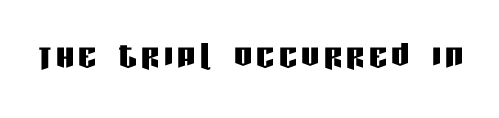
The image shows 45 px condensed sans-serif type, upright; set not underlined; low stroke contrast and a large x-height.
